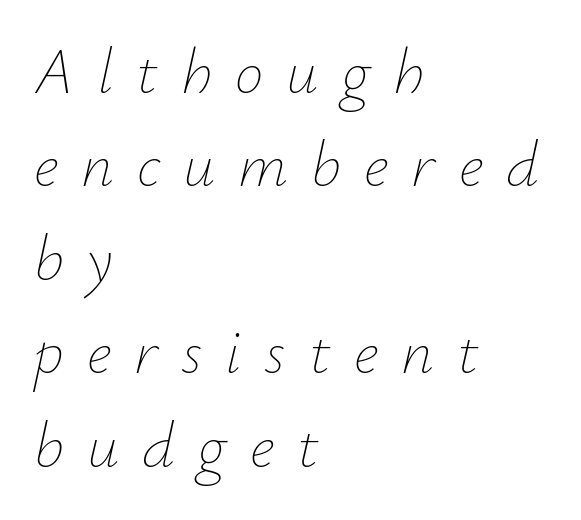
The image shows 64 px thin type, italic (leaning right); set left-aligned, normal line spacing (1.46x), unusually wide letter spacing (+0.36 em), not underlined; low stroke contrast and a small x-height.
